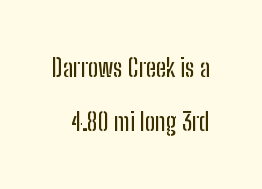
The block of text is sparse from top to bottom, with ample space between rows. Plain, unruled lines of type. In terms of letterspacing, this is plain default setting. The typography opts for an upright posture over an oblique one.
